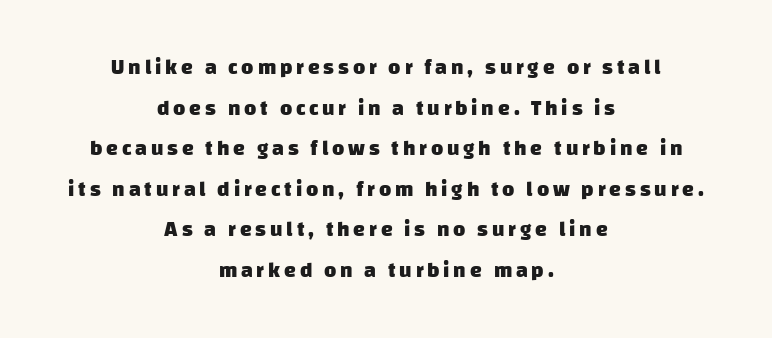
Q: Is the text bold? A: Yes.
Q: Is the text underlined? A: No.
Q: How is the paragraph aligned? A: Centered.
Q: Is the spacing between lines tight, normal or loose? A: Loose.
